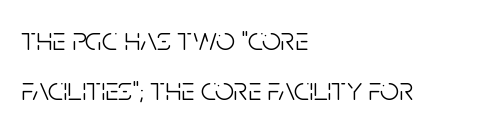
The image shows 33 px light, condensed sans-serif type, upright; set left-aligned, normal line spacing (1.52x), normal letter spacing, not underlined; low stroke contrast and a large x-height.
